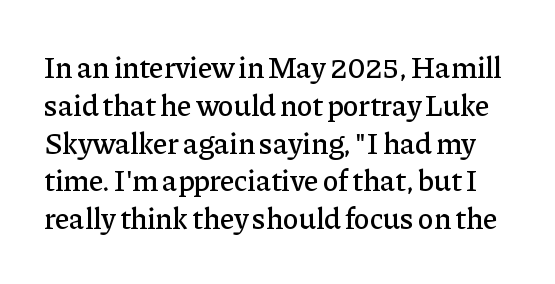
There is no visible air inserted between adjacent glyphs. Horizontal bands of white between lines are of average thickness. This is roman type, the default non-slanted kind. Underlining? Definitely not there.
